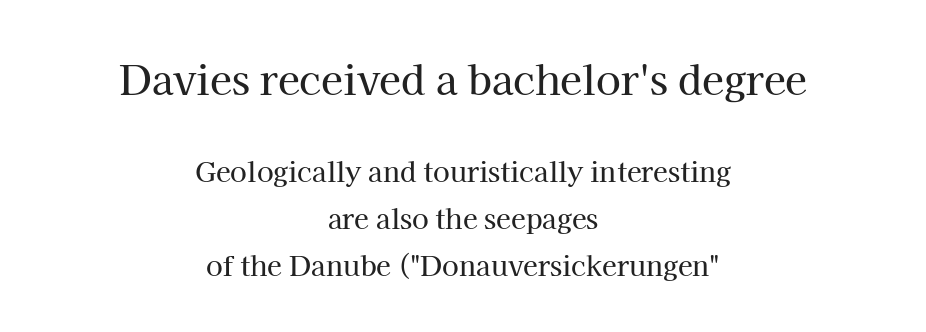
The image shows 40 px serif type, upright; set centered, line spacing 1.74x, normal letter spacing, not underlined; the first (top) block is 1.48x larger; high stroke contrast and a medium x-height.
